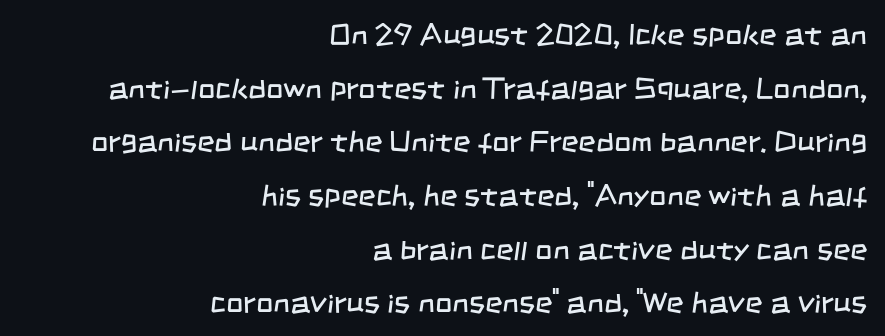
The image shows 30 px regular-weight, condensed sans-serif type; set right-aligned, line spacing 1.79x, normal letter spacing, not underlined; low stroke contrast and a large x-height.
